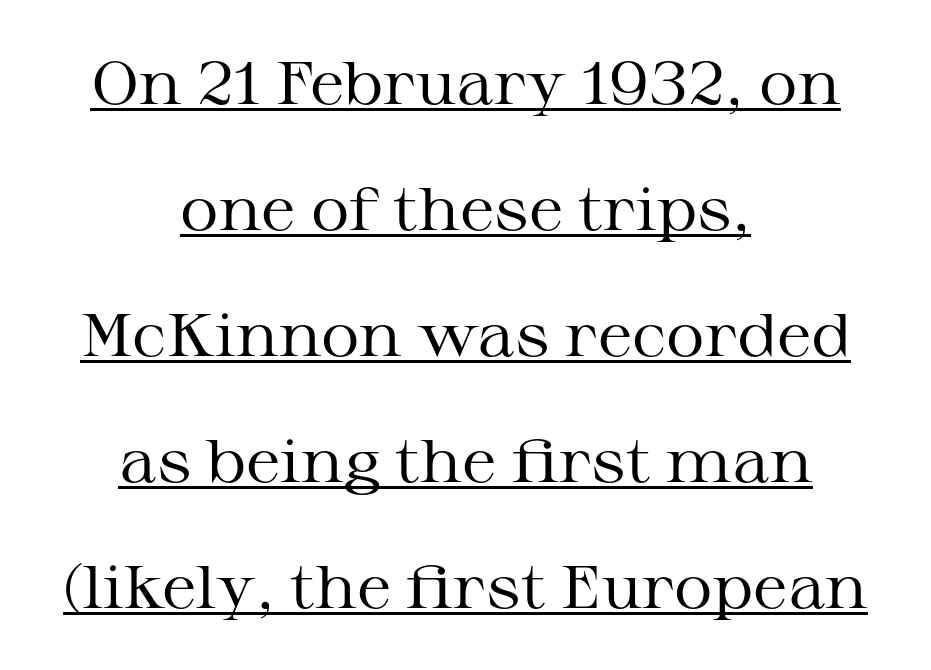
Is this a fixed-width face? No — the glyphs have proportional, varying widths. Letterform terminals end in serifs throughout the passage. The rag falls on both sides of this text block equally. Do the letters lean? They stand straight. The line-height multiplier appears high, well above default.
